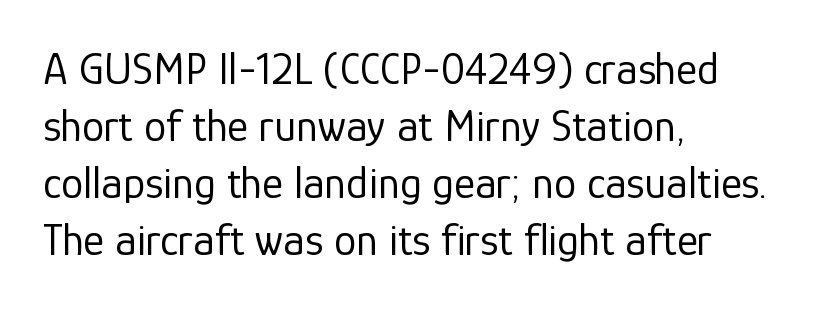
Where is the straight margin? On the left. A bare baseline throughout the passage. No heavy texture on the line: the type isn't bold. Rows of type keep a routine distance in the vertical direction.
